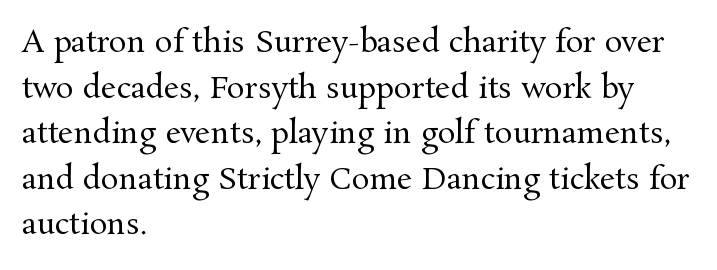
Quick note: underline off. There is no visible air inserted between adjacent glyphs. The typesetting does not lean heavy: it is not bold. Style check: upright.
